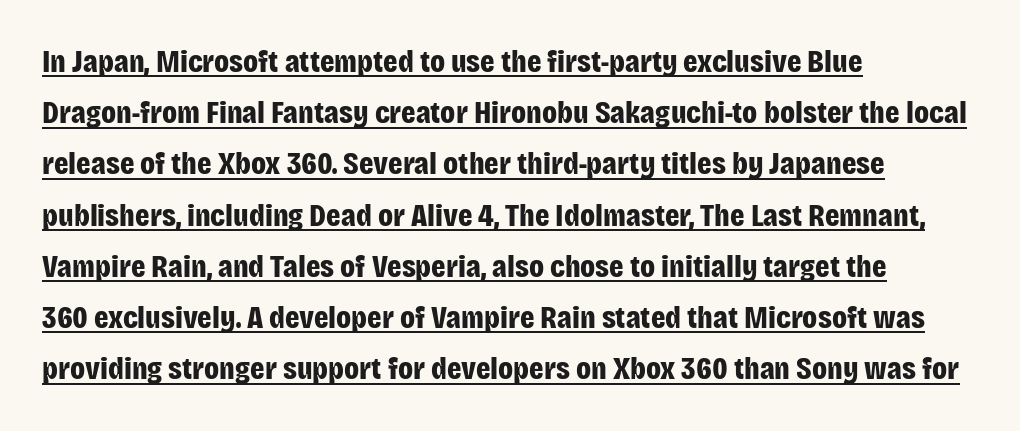
The image shows 32 px bold, condensed sans-serif type, upright; set left-aligned, normal line spacing (1.6x), normal letter spacing, underlined; low stroke contrast and a large x-height.
